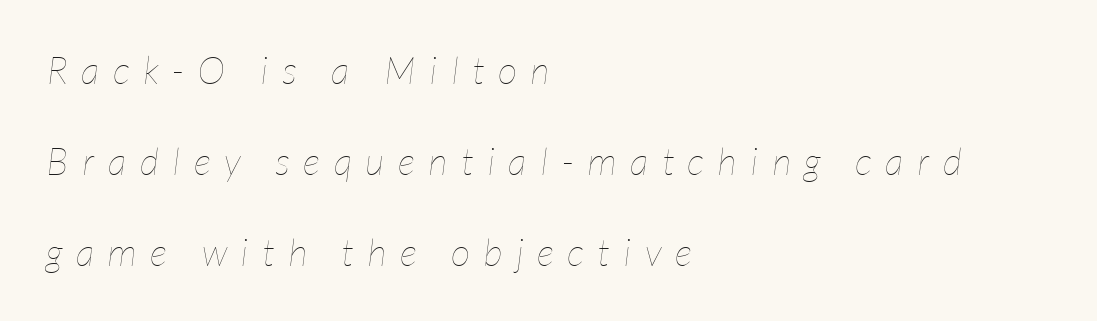
Each letter keeps its own natural width here, so spacing adapts to shape. Glyph-to-glyph distance is far greater than everyday printed text. A student would call this left alignment; a typographer would say flush left, rag right. The words here are not underlined. Widely set lines give the paragraph a tall, airy silhouette. There's an unmistakable incline to the writing here.
